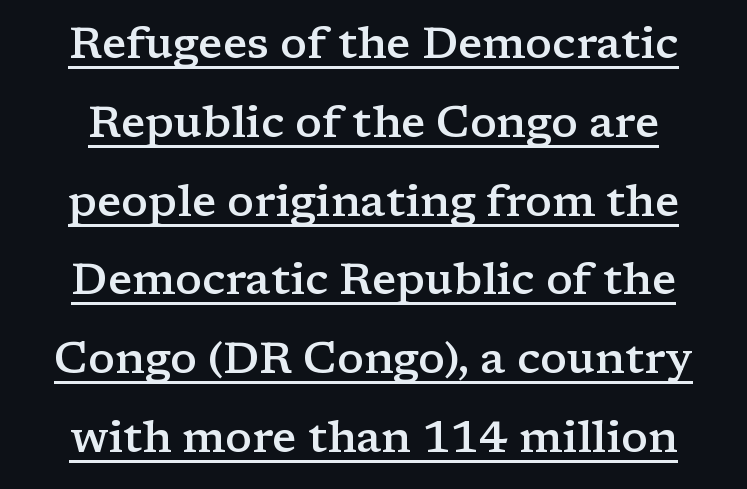
{"serif": "yes", "italic": "no", "bold": "semi", "weight": "semibold", "width": "wide", "stroke_contrast": "low", "x_height": "medium", "monospaced": "no", "underline": "yes", "line_spacing_ratio": 1.79, "letter_spacing": "normal", "letter_spacing_em": 0.0, "glyph_px": 44}
